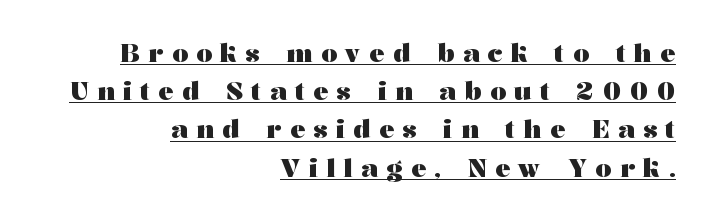
The image shows 25 px bold type, upright; set right-aligned, normal line spacing (1.53x), unusually wide letter spacing (+0.34 em), underlined.
